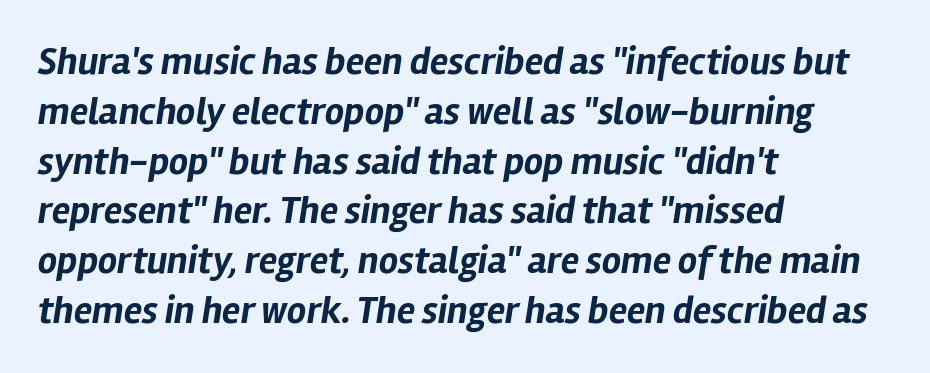
The image shows 38 px bold type, italic (leaning right); set left-aligned, normal line spacing (1.31x), normal letter spacing, not underlined; low stroke contrast and a medium x-height.
